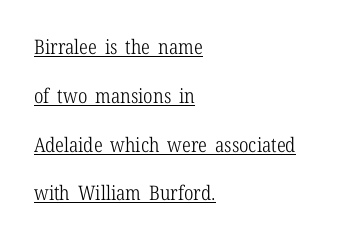
The letters stand straight up with perfectly vertical stems. Compared with undecorated copy, this sample adds a rule below the words. Ink coverage per letter is moderate at most. Horizontal bands of white between lines are thick stripes.
